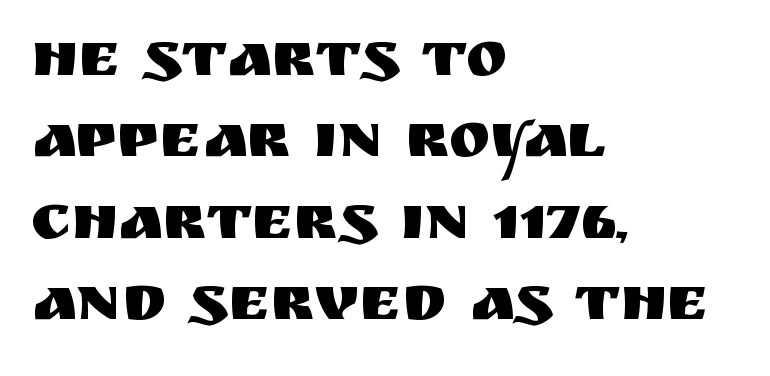
{"serif": "no", "italic": "no", "width": "normal", "stroke_contrast": "medium", "x_height": "large", "monospaced": "no", "underline": "no", "align": "left", "line_spacing": "normal", "line_spacing_ratio": 1.29, "letter_spacing": "normal", "letter_spacing_em": 0.0, "glyph_px": 63}
